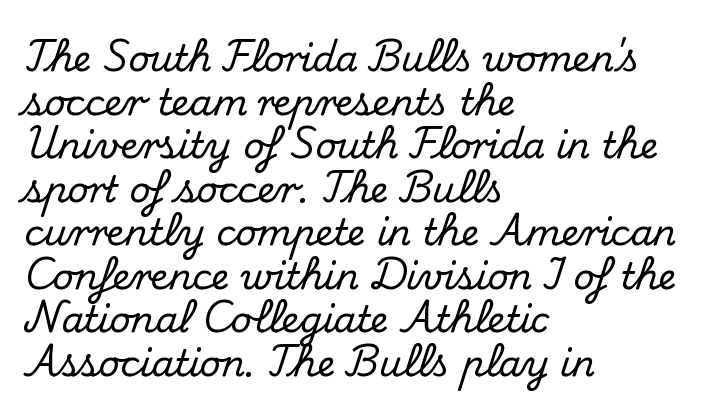
{"serif": "yes", "width": "normal", "stroke_contrast": "medium", "x_height": "small", "monospaced": "no", "underline": "no", "align": "left", "line_spacing_ratio": 1.21, "letter_spacing": "normal", "letter_spacing_em": 0.0, "glyph_px": 36}
